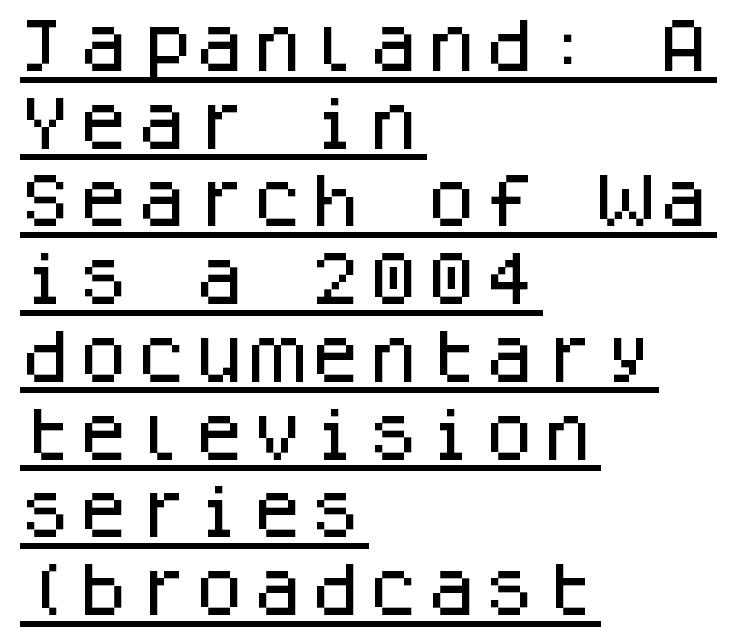
The image shows 58 px sans-serif type, upright, monospaced; set left-aligned, normal line spacing (1.34x), normal letter spacing, underlined; low stroke contrast and a large x-height.
